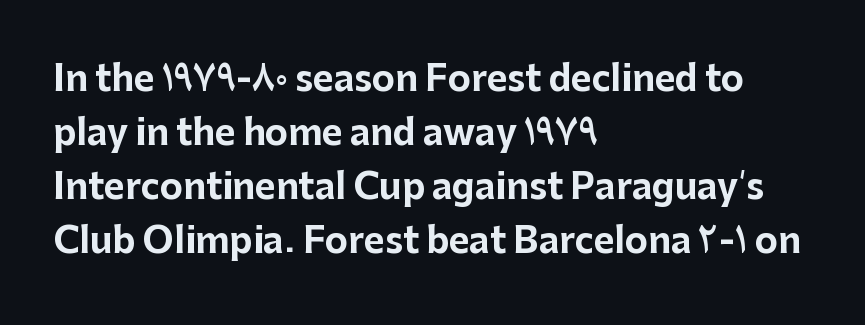
The image shows 35 px bold sans-serif type, upright; set left-aligned, normal line spacing (1.54x), normal letter spacing, not underlined; low stroke contrast and a medium x-height.
